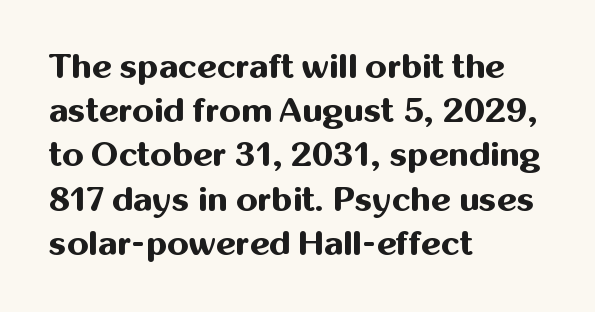
The image shows 34 px bold sans-serif type, upright; set left-aligned, normal line spacing (1.3x), normal letter spacing, not underlined; medium stroke contrast and a medium x-height.
